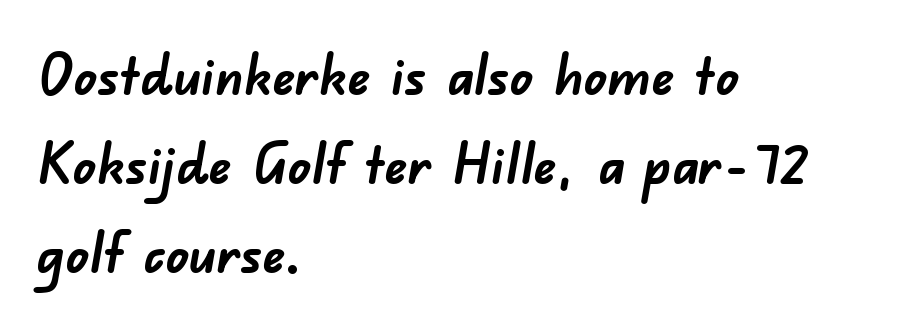
{"serif": "no", "bold": "yes", "weight": "semibold", "width": "normal", "stroke_contrast": "low", "x_height": "small", "monospaced": "no", "underline": "no", "align": "left", "line_spacing": "normal", "line_spacing_ratio": 1.59, "letter_spacing": "normal", "letter_spacing_em": 0.0, "glyph_px": 56}
